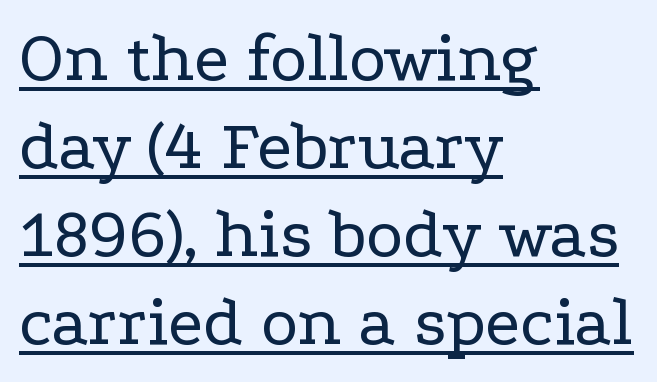
A continuous stroke trails under the words, as in a hyperlink. The type is set solid horizontally, with unmodified tracking. The cut favours lightness, reaching ordinary text weight at its darkest. Quick note: not italic, upright. The face used here is seriffed, in the tradition of book romans. Layout note: lines flush left.
